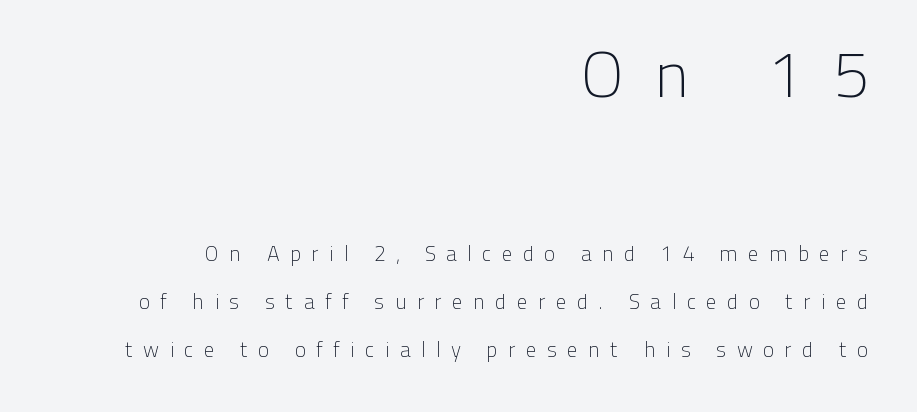
{"serif": "no", "italic": "no", "bold": "no", "weight": "light", "width": "normal", "stroke_contrast": "low", "x_height": "medium", "monospaced": "no", "underline": "no", "align": "right", "line_spacing": "loose", "line_spacing_ratio": 2.27, "letter_spacing": "wide", "letter_spacing_em": 0.49, "larger_block": "first", "size_ratio": 3.05, "glyph_px": 64}
